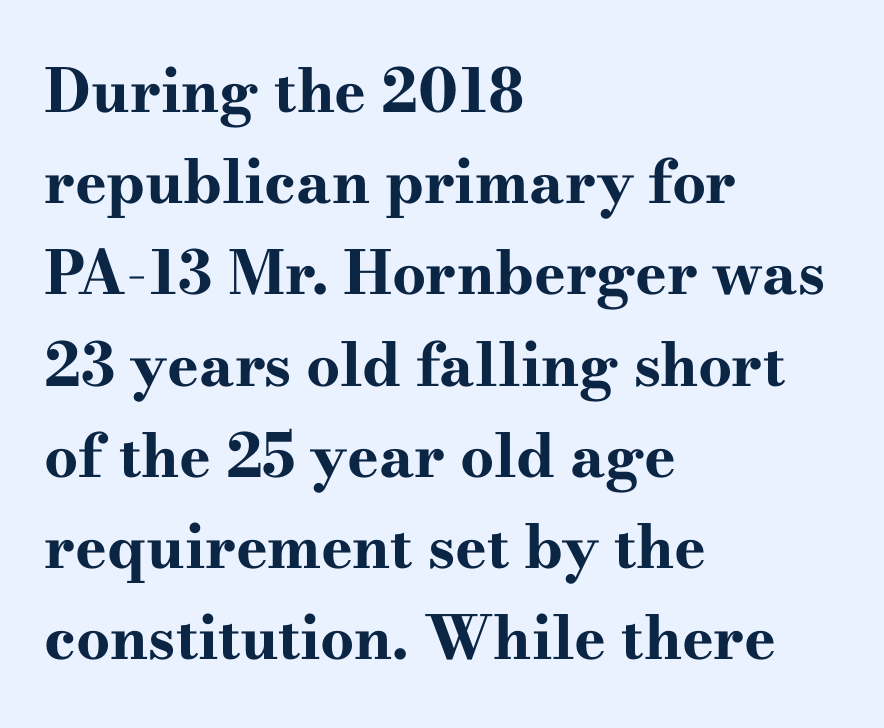
Q: Is the text bold? A: Yes.
Q: Is the text italic (slanted)? A: No, it is upright.
Q: Is the typeface a serif or a sans-serif typeface? A: Serif.
Q: Is the text underlined? A: No.
Q: How is the paragraph aligned? A: Left-aligned.
Q: Is the spacing between letters normal or unusually wide? A: Normal.
Q: Is the spacing between lines tight, normal or loose? A: Normal.
Q: Width (condensed, normal, or wide)? A: Wide.
Q: Stroke contrast? A: High.
Q: x-height? A: Small.
Q: Monospaced? A: No.
